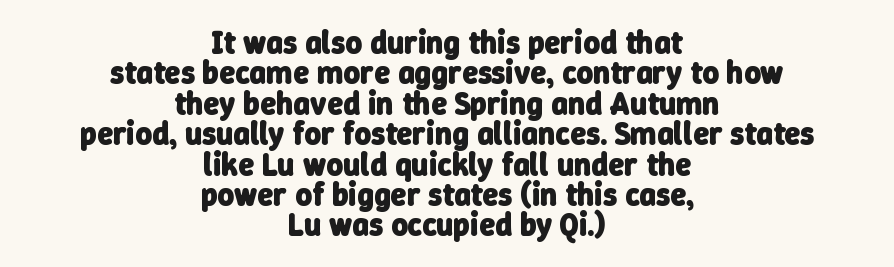
Every letter is thick-stroked: bold, no question. The text block is weighted toward neither margin, spreading evenly from the middle. The gap between lines stays unmarked. The rendering uses a small line-height, squeezing the rows. This rendering employs a face without finishing strokes, i.e., a sans-serif.
